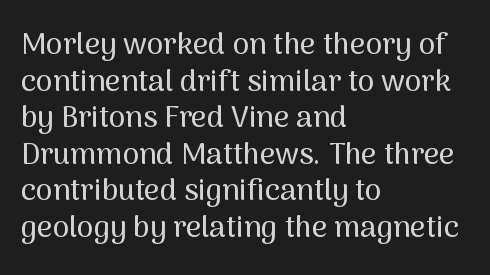
The tracking reads as untouched default to a designer's eye. Is this a fixed-width face? No — the glyphs have proportional, varying widths. You can tell it's not italic because the verticals are truly vertical. A sans-serif font was chosen for this passage. The strip under each line holds only bare page. Layout note: lines flush left.
